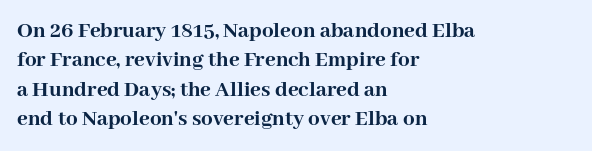
{"italic": "no", "bold": "yes", "underline": "no", "align": "left", "line_spacing": "normal", "line_spacing_ratio": 1.28, "letter_spacing": "normal", "letter_spacing_em": 0.0, "glyph_px": 23}
